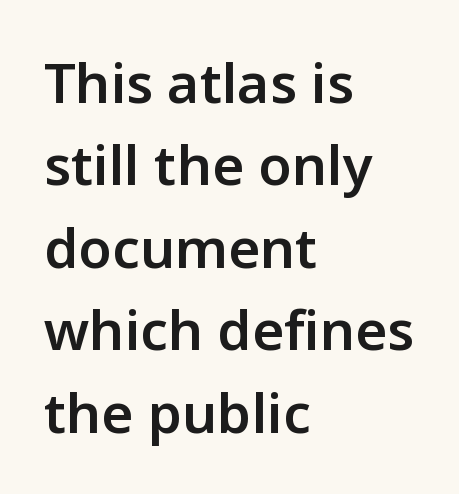
Compared with an ordinary text face, these strokes are moderately heavier — a semibold. Think of a printed novel: that variable character pitch is what you see here. The rendering anchors every line to the left-hand side. This is sans-serif lettering, the kind often seen on screens and signage. Ascenders rise straight up at ninety degrees.
